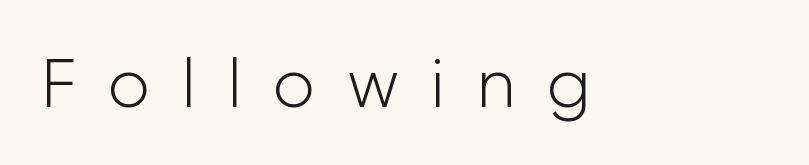
{"serif": "no", "italic": "no", "bold": "no", "weight": "light", "width": "normal", "stroke_contrast": "low", "x_height": "medium", "monospaced": "no", "underline": "no", "letter_spacing": "wide", "letter_spacing_em": 0.47, "glyph_px": 68}
